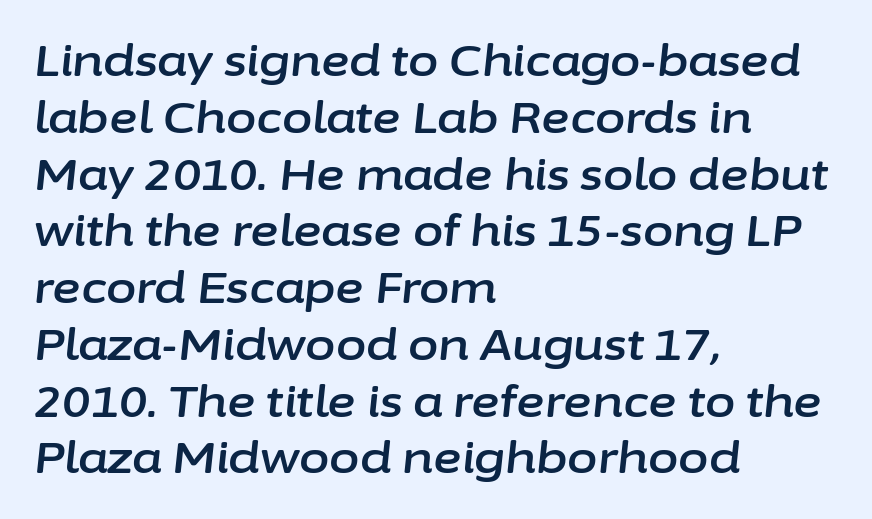
{"italic": "yes", "lean": "right", "slant_degrees": 6, "width": "normal", "stroke_contrast": "low", "x_height": "medium", "monospaced": "no", "underline": "no", "align": "left", "line_spacing": "normal", "line_spacing_ratio": 1.29, "letter_spacing": "normal", "letter_spacing_em": 0.0, "glyph_px": 44}
